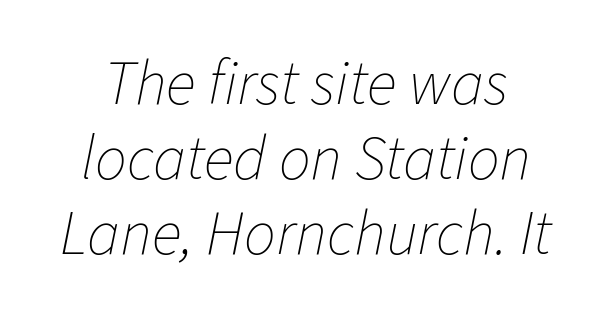
The rag falls on both sides of this text block equally. A quiet, ordinary-to-light weight characterises the typeface. Underlining? Definitely not there. The lettering tilts uniformly, giving the passage an italic look.
